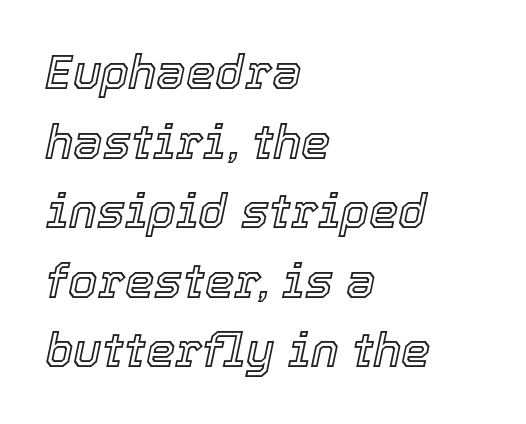
Q: Is the text italic (slanted)? A: Yes, it leans right by about 12 degrees.
Q: Is the text underlined? A: No.
Q: How is the paragraph aligned? A: Left-aligned.
Q: Is the spacing between letters normal or unusually wide? A: Normal.
Q: Is the spacing between lines tight, normal or loose? A: Normal.
Q: Width (condensed, normal, or wide)? A: Normal.
Q: x-height? A: Medium.
Q: Monospaced? A: No.
